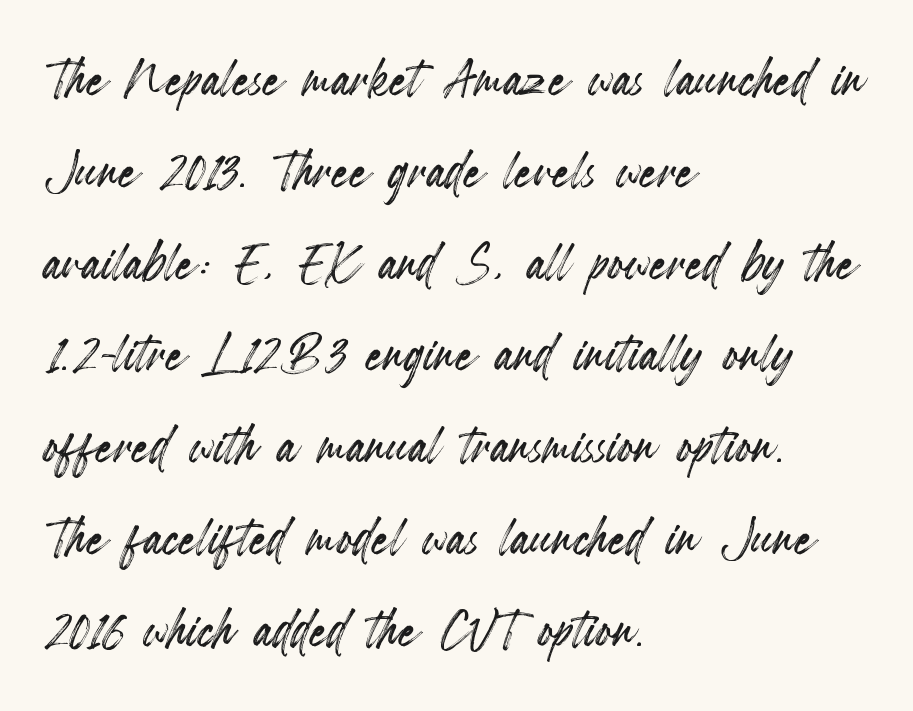
{"width": "condensed", "x_height": "small", "monospaced": "no", "underline": "no", "align": "left", "line_spacing": "normal", "line_spacing_ratio": 1.33, "letter_spacing": "normal", "letter_spacing_em": 0.0, "glyph_px": 69}
